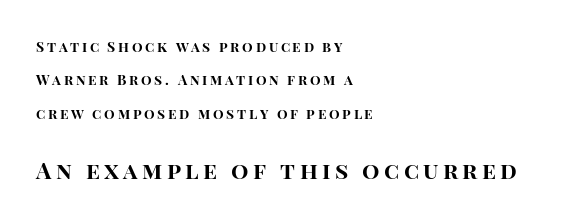
Q: Is the text bold? A: Yes.
Q: Is the text italic (slanted)? A: No, it is upright.
Q: Is the text underlined? A: No.
Q: How is the paragraph aligned? A: Left-aligned.
Q: Is the spacing between lines tight, normal or loose? A: Loose.
Q: Which block of text is set in a larger size, the first (top) or the second (bottom)? A: The second (bottom) one.
